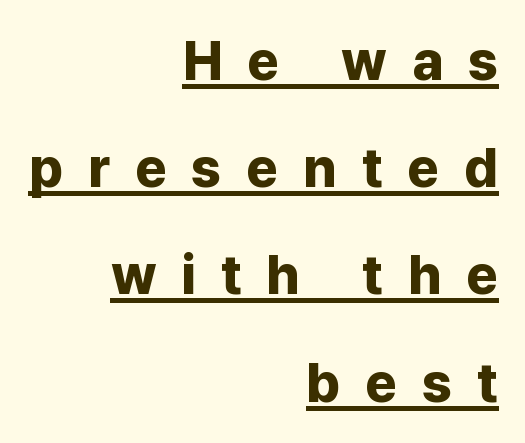
Q: Is the text bold? A: Yes.
Q: Is the text italic (slanted)? A: No, it is upright.
Q: Is the typeface a serif or a sans-serif typeface? A: Sans-serif.
Q: Is the text underlined? A: Yes.
Q: How is the paragraph aligned? A: Right-aligned.
Q: Is the spacing between letters normal or unusually wide? A: Unusually wide.
Q: Is the spacing between lines tight, normal or loose? A: Loose.
Q: Width (condensed, normal, or wide)? A: Normal.
Q: Stroke contrast? A: Low.
Q: x-height? A: Medium.
Q: Monospaced? A: No.
